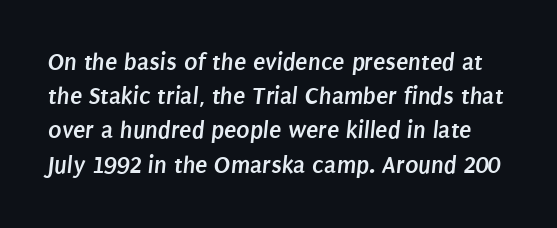
The image shows 25 px bold type; set normal line spacing (1.37x), normal letter spacing, not underlined.
